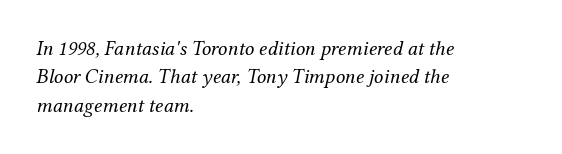
{"italic": "yes", "lean": "right", "slant_degrees": 12, "bold": "no", "underline": "no", "align": "left", "line_spacing": "normal", "line_spacing_ratio": 1.35, "letter_spacing": "normal", "letter_spacing_em": 0.0, "glyph_px": 21}
